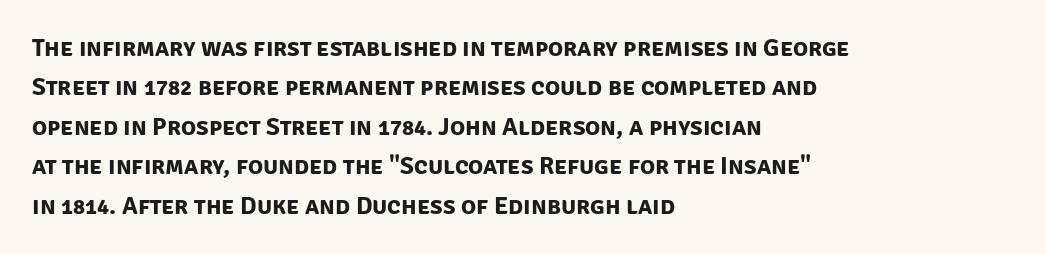
The letterforms sit shoulder to shoulder at normal distance. These words are printed bold, with thick strokes throughout. This sample is left-justified, so line endings fall wherever the words run out. Leading matches the norm, producing a regular column.
